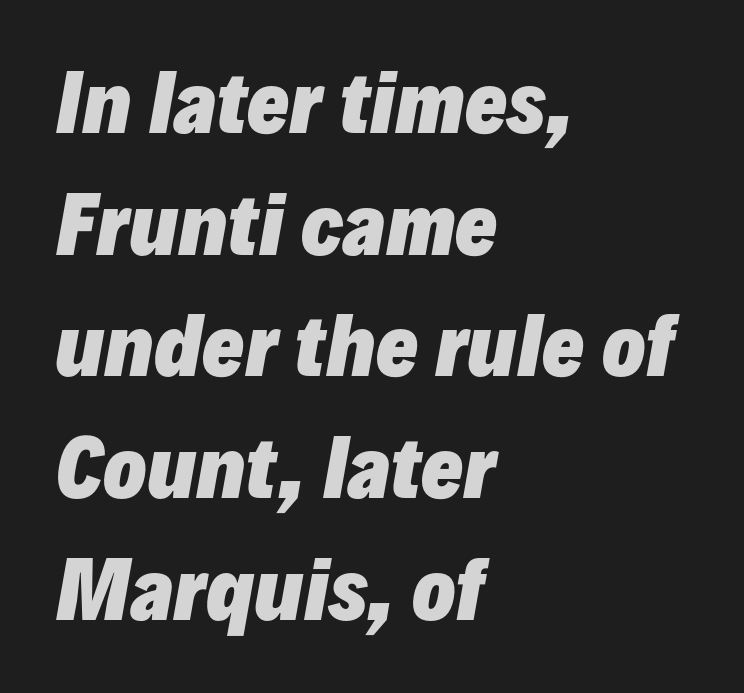
Q: Is the text bold? A: Yes.
Q: Is the text italic (slanted)? A: Yes, it leans right by about 10 degrees.
Q: Is the text underlined? A: No.
Q: How is the paragraph aligned? A: Left-aligned.
Q: Is the spacing between letters normal or unusually wide? A: Normal.
Q: Is the spacing between lines tight, normal or loose? A: Normal.
Q: Width (condensed, normal, or wide)? A: Normal.
Q: Stroke contrast? A: Low.
Q: x-height? A: Medium.
Q: Monospaced? A: No.
